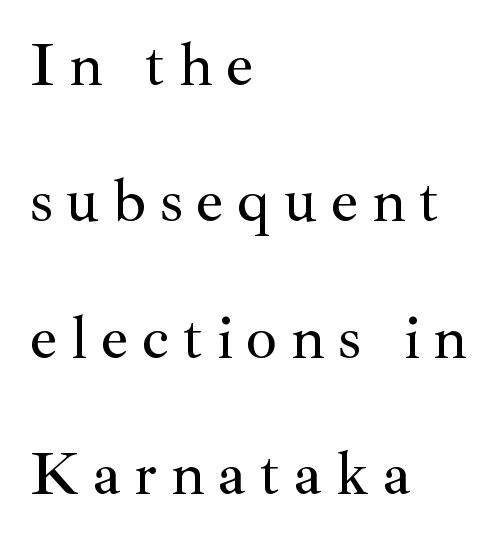
The image shows 62 px serif type, upright; set left-aligned, loose line spacing (2.2x), unusually wide letter spacing (+0.21 em), not underlined; medium stroke contrast and a small x-height.
